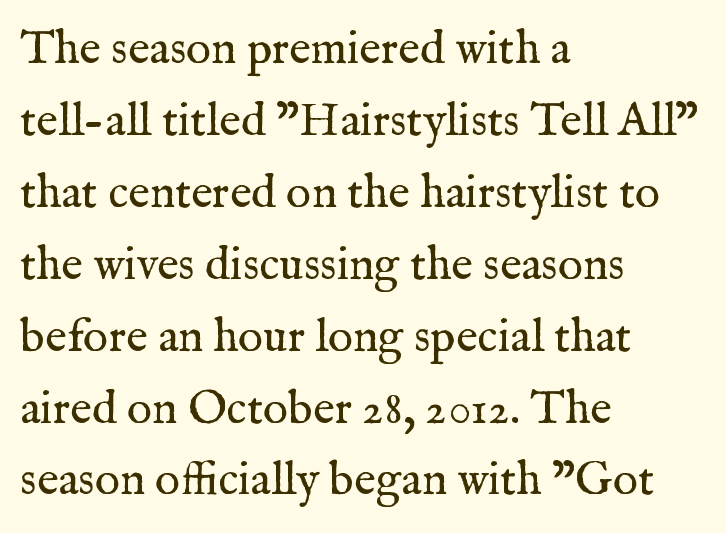
The image shows 47 px regular-weight serif type, upright; set left-aligned, normal line spacing (1.53x), normal letter spacing, not underlined; medium stroke contrast and a medium x-height.
